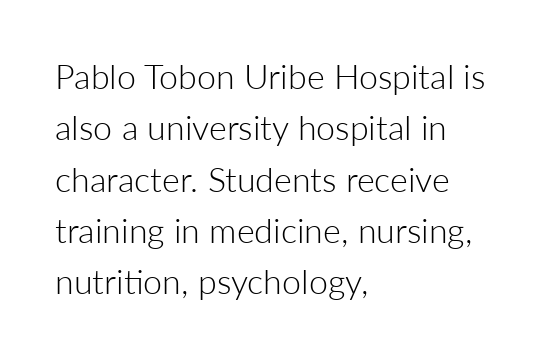
Q: Is the text bold? A: No.
Q: Is the text italic (slanted)? A: No, it is upright.
Q: Is the typeface a serif or a sans-serif typeface? A: Sans-serif.
Q: Is the text underlined? A: No.
Q: How is the paragraph aligned? A: Left-aligned.
Q: Is the spacing between letters normal or unusually wide? A: Normal.
Q: Is the spacing between lines tight, normal or loose? A: Normal.
Q: Width (condensed, normal, or wide)? A: Normal.
Q: Stroke contrast? A: Low.
Q: x-height? A: Medium.
Q: Monospaced? A: No.
